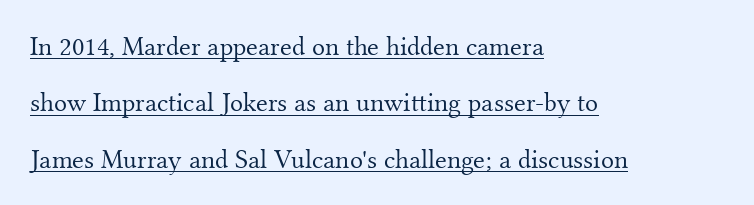
The image shows 27 px text type, upright; set left-aligned, loose line spacing (2.09x), normal letter spacing, underlined.
